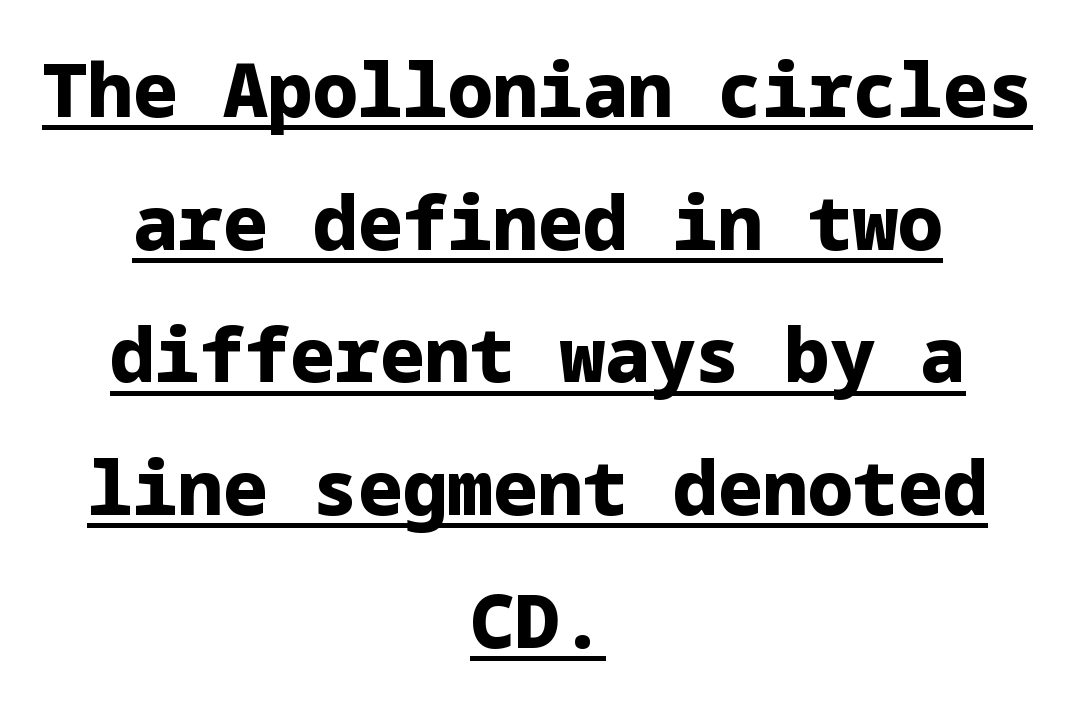
Beneath each row of characters lies a ruled line. Teacher's note: observe the equal gaps on both sides — that is centered alignment. This is heavy type, rendered in bold. Style check: upright. The letters carry no serifs — their stems end cleanly without finishing strokes.
